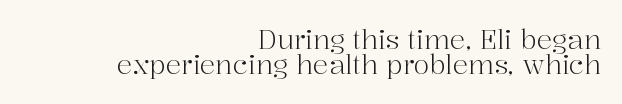
Is the letter spacing exaggerated? No — it looks like the ordinary default. Plain, unruled lines of type. This is not heavy type; no bold has been used. The lines are quadded right. Posture: straight, roman, zero tilt. Very little white space separates one row of letters from the next.
